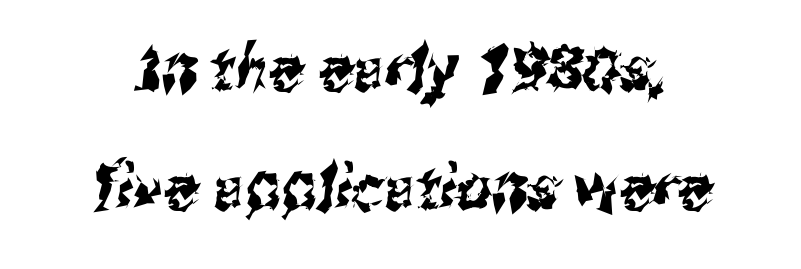
Q: Is the typeface a serif or a sans-serif typeface? A: Sans-serif.
Q: Is the text underlined? A: No.
Q: Is the spacing between letters normal or unusually wide? A: Normal.
Q: Is the spacing between lines tight, normal or loose? A: Loose.
Q: Width (condensed, normal, or wide)? A: Condensed.
Q: Stroke contrast? A: Medium.
Q: x-height? A: Medium.
Q: Monospaced? A: No.
